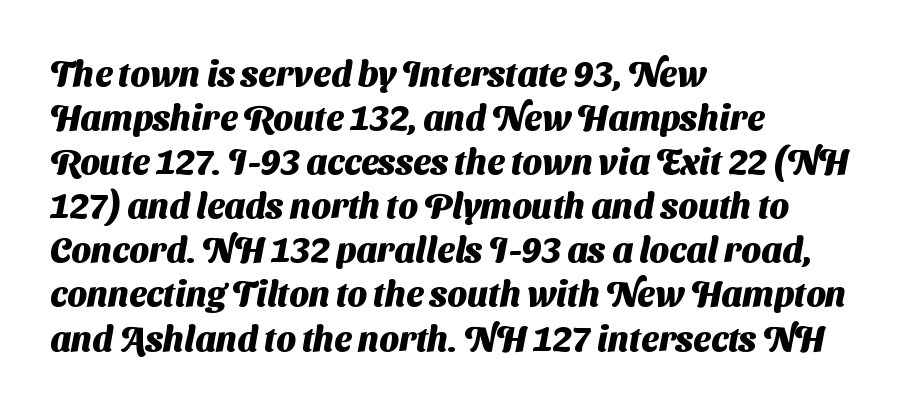
{"serif": "no", "bold": "yes", "weight": "heavy", "width": "normal", "stroke_contrast": "medium", "x_height": "medium", "monospaced": "no", "underline": "no", "align": "left", "line_spacing": "normal", "line_spacing_ratio": 1.26, "letter_spacing": "normal", "letter_spacing_em": 0.0, "glyph_px": 35}
